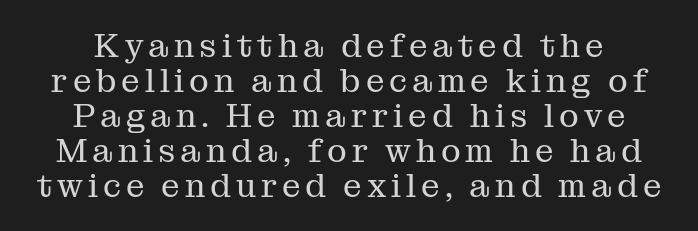
The image shows 33 px regular-weight serif type, upright; set tight line spacing (1.06x), not underlined; medium stroke contrast and a medium x-height.
